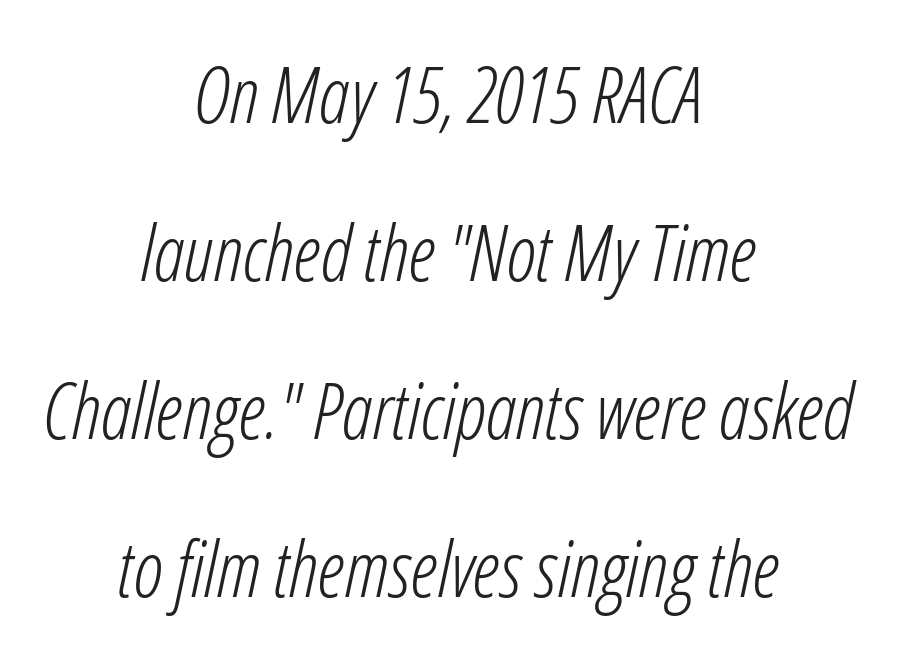
Q: Is the text bold? A: No.
Q: Is the text italic (slanted)? A: Yes, it leans right by about 12 degrees.
Q: Is the text underlined? A: No.
Q: How is the paragraph aligned? A: Centered.
Q: Is the spacing between letters normal or unusually wide? A: Normal.
Q: Is the spacing between lines tight, normal or loose? A: Loose.
Q: Width (condensed, normal, or wide)? A: Condensed.
Q: Stroke contrast? A: Low.
Q: x-height? A: Medium.
Q: Monospaced? A: No.
